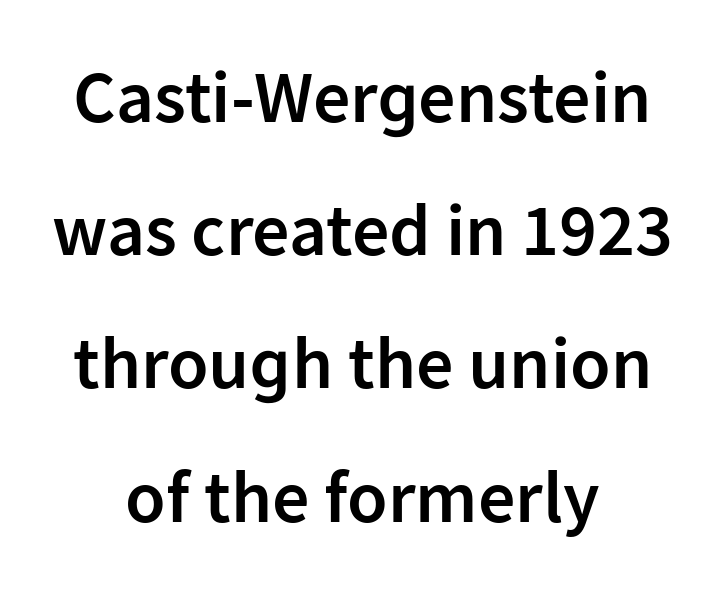
Q: Is the text bold? A: Semi-bold.
Q: Is the text italic (slanted)? A: No, it is upright.
Q: Is the typeface a serif or a sans-serif typeface? A: Sans-serif.
Q: Is the text underlined? A: No.
Q: How is the paragraph aligned? A: Centered.
Q: Is the spacing between letters normal or unusually wide? A: Normal.
Q: Width (condensed, normal, or wide)? A: Normal.
Q: Stroke contrast? A: Low.
Q: x-height? A: Medium.
Q: Monospaced? A: No.
